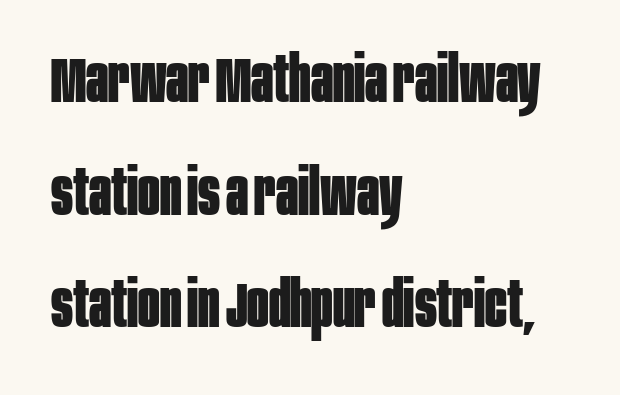
Q: Is the text bold? A: Yes.
Q: Is the text italic (slanted)? A: No, it is upright.
Q: Is the typeface a serif or a sans-serif typeface? A: Sans-serif.
Q: Is the text underlined? A: No.
Q: How is the paragraph aligned? A: Left-aligned.
Q: Is the spacing between letters normal or unusually wide? A: Normal.
Q: Width (condensed, normal, or wide)? A: Condensed.
Q: Stroke contrast? A: Low.
Q: x-height? A: Large.
Q: Monospaced? A: No.
